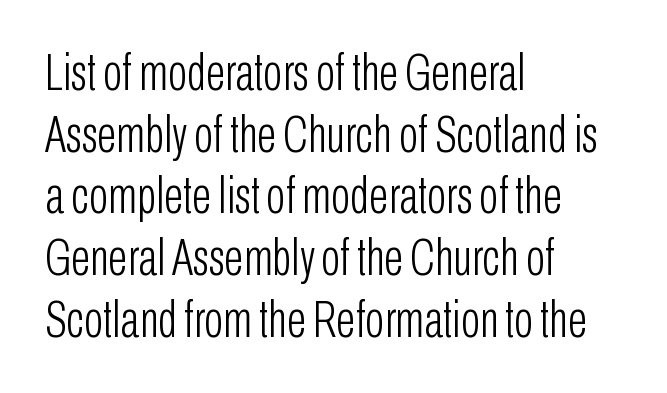
{"serif": "no", "italic": "no", "bold": "no", "weight": "light", "width": "condensed", "stroke_contrast": "low", "x_height": "medium", "monospaced": "no", "underline": "no", "align": "left", "line_spacing_ratio": 1.21, "letter_spacing": "normal", "letter_spacing_em": 0.0, "glyph_px": 51}
